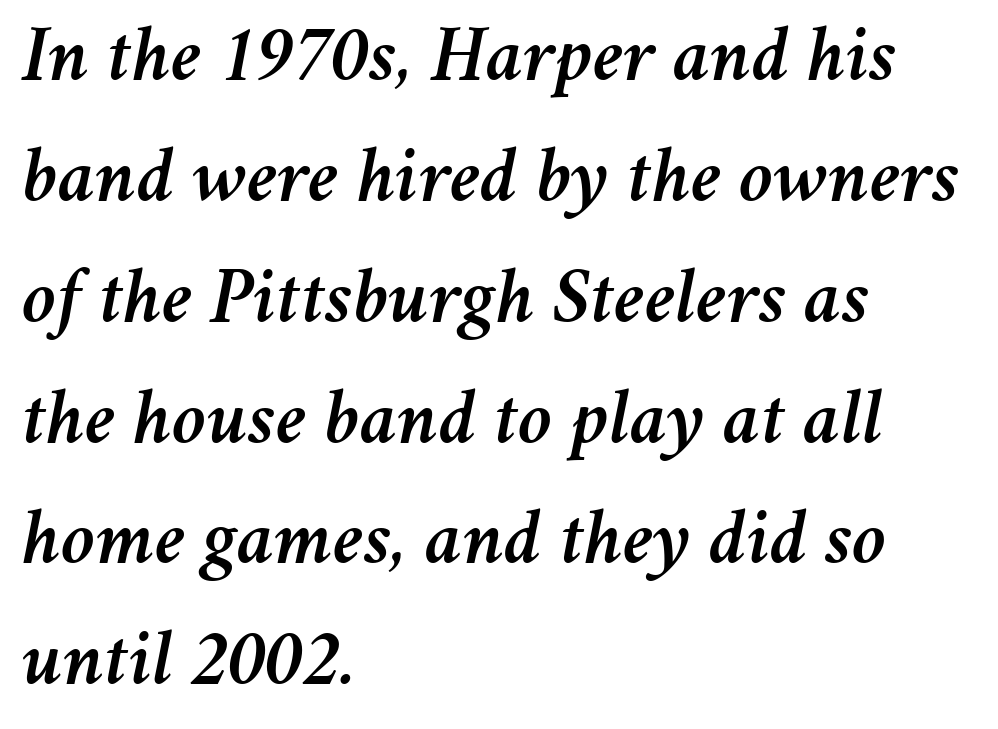
Rendered with sloped, italic letterforms. The lines in this sample share a left origin and differ only in where they stop. Standard letterfit; no display-style spreading of the glyphs. Line spacing here is normal.
